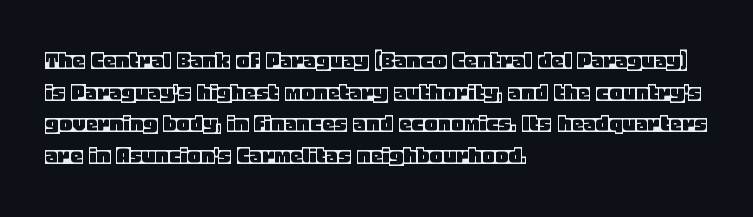
Q: Is the text italic (slanted)? A: No, it is upright.
Q: Is the text underlined? A: No.
Q: How is the paragraph aligned? A: Left-aligned.
Q: Is the spacing between letters normal or unusually wide? A: Normal.
Q: Is the spacing between lines tight, normal or loose? A: Normal.
